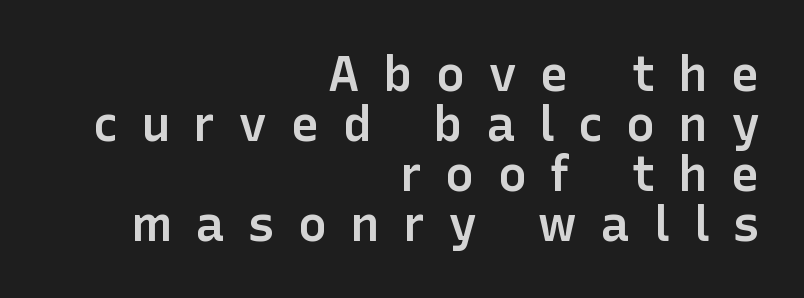
The image shows 49 px semibold sans-serif type, upright; set right-aligned, tight line spacing (1.02x), unusually wide letter spacing (+0.47 em), not underlined; low stroke contrast and a medium x-height.
